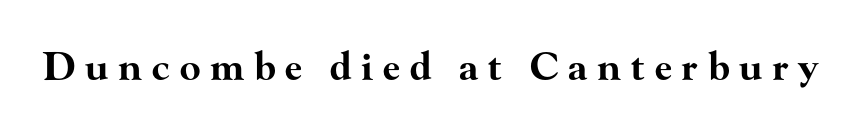
The image shows 38 px bold, wide serif type, upright; set unusually wide letter spacing (+0.26 em), not underlined; high stroke contrast and a small x-height.
